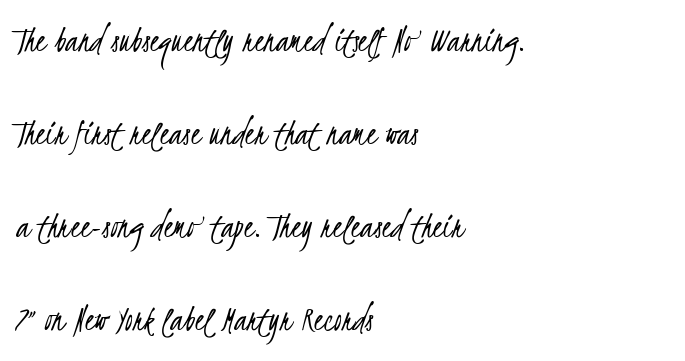
A typesetter would call this proportional, since set widths differ per character. Nope, no serifs anywhere on these letters. Caption: face not bold, strokes unweighted. Each new line begins a long way beneath the previous one. The gap between lines stays unmarked. The tracking reads as untouched default to a designer's eye.
